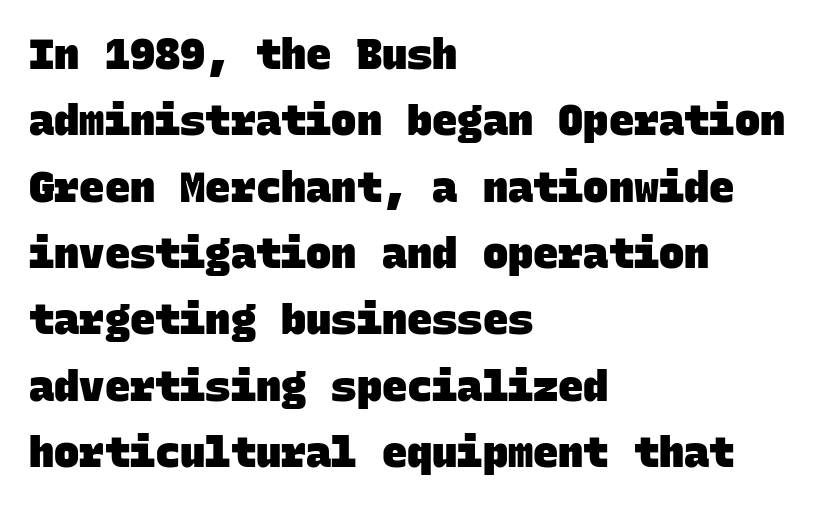
{"serif": "no", "bold": "yes", "weight": "heavy", "width": "normal", "stroke_contrast": "low", "x_height": "large", "monospaced": "yes", "underline": "no", "align": "left", "line_spacing": "normal", "line_spacing_ratio": 1.58, "letter_spacing": "normal", "letter_spacing_em": 0.0, "glyph_px": 42}
